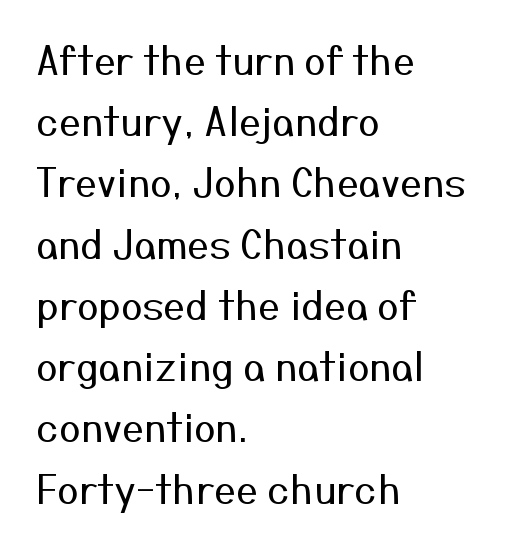
Unlike a traditional serif, this face leaves its strokes unadorned. Nothing unusual about the tracking: characters are spaced as the font intends. Is the block centered? No — it sits flush against the left margin. Has an underline been added? It has not.
